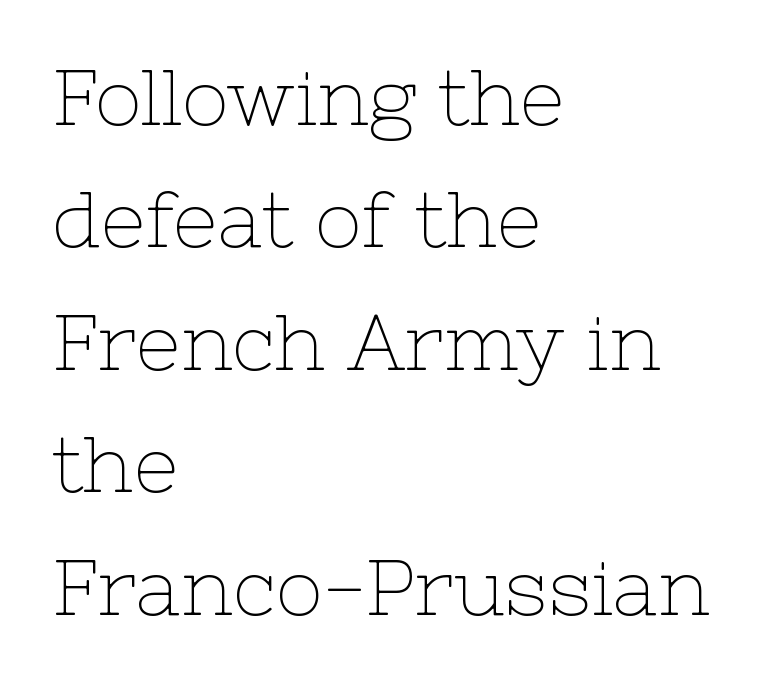
{"serif": "yes", "italic": "no", "bold": "no", "weight": "thin", "width": "normal", "stroke_contrast": "low", "x_height": "medium", "monospaced": "no", "underline": "no", "align": "left", "line_spacing": "normal", "line_spacing_ratio": 1.57, "letter_spacing": "normal", "letter_spacing_em": 0.0, "glyph_px": 78}
